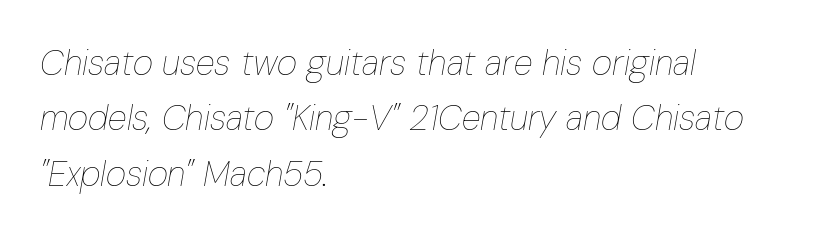
Q: Is the text bold? A: No.
Q: Is the text italic (slanted)? A: Yes, it leans right by about 10 degrees.
Q: Is the text underlined? A: No.
Q: How is the paragraph aligned? A: Left-aligned.
Q: Is the spacing between letters normal or unusually wide? A: Normal.
Q: Is the spacing between lines tight, normal or loose? A: Normal.
Q: Width (condensed, normal, or wide)? A: Condensed.
Q: Stroke contrast? A: Low.
Q: x-height? A: Medium.
Q: Monospaced? A: No.
